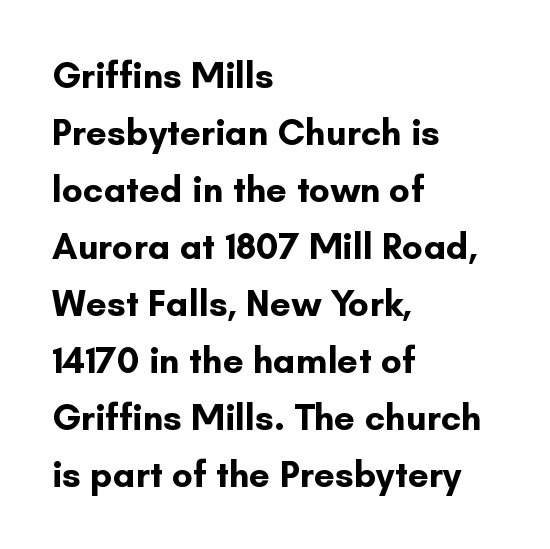
{"serif": "no", "italic": "no", "bold": "yes", "weight": "bold", "width": "normal", "stroke_contrast": "low", "x_height": "small", "monospaced": "no", "underline": "no", "align": "left", "line_spacing": "normal", "line_spacing_ratio": 1.54, "letter_spacing": "normal", "letter_spacing_em": 0.0, "glyph_px": 37}
